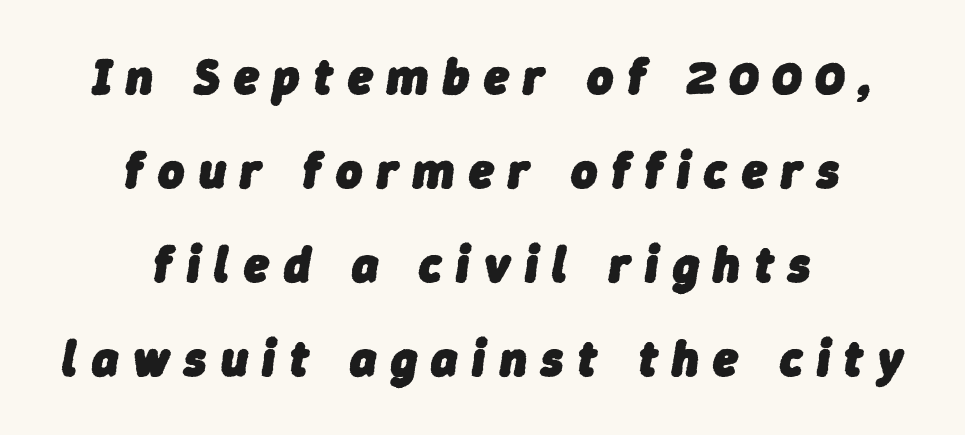
Notice how thick the strokes are: this is what a full bold looks like. Observe the wide spacing: letters keep a clear distance from each other. The strip under each line holds only bare page. The face used here has a pronounced slope to its letters. Reading down the block, each line starts at a different indent, mirrored at its end. Think of a printed novel: that variable character pitch is what you see here.
